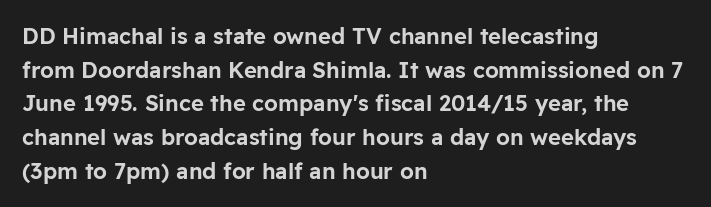
Q: Is the text italic (slanted)? A: No, it is upright.
Q: Is the text underlined? A: No.
Q: How is the paragraph aligned? A: Left-aligned.
Q: Is the spacing between letters normal or unusually wide? A: Normal.
Q: Is the spacing between lines tight, normal or loose? A: Normal.
